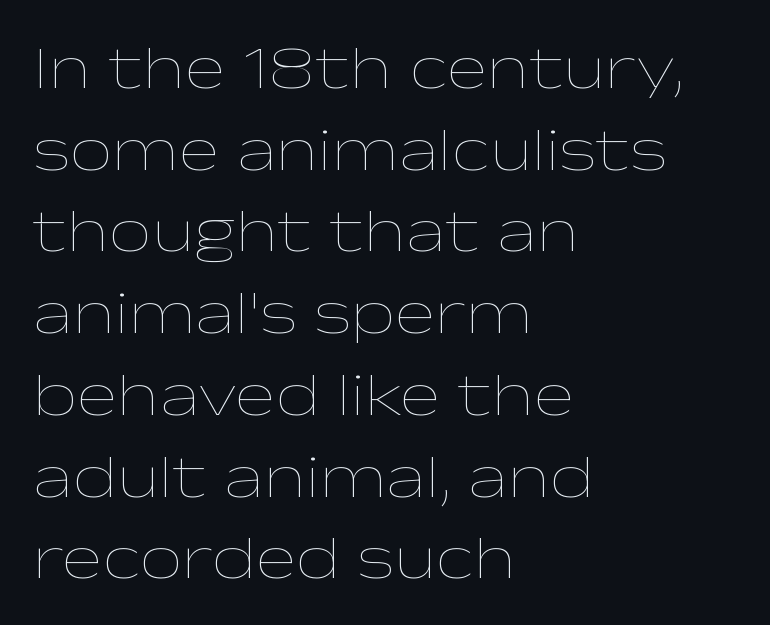
The passage shown has conventional tracking throughout. Reading down the column, the eye jumps a familiar distance to each next line. This reads as an unemphasized weight, regular at the heaviest. When letters stand straight like this, we call the style roman or upright. A classic flush-left, rag-right setting is used for this passage.
